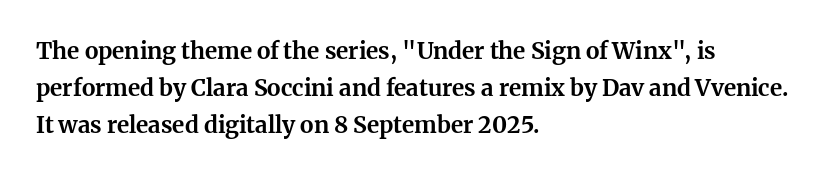
The image shows 23 px bold type, upright; set left-aligned, normal line spacing (1.6x), normal letter spacing, not underlined.
